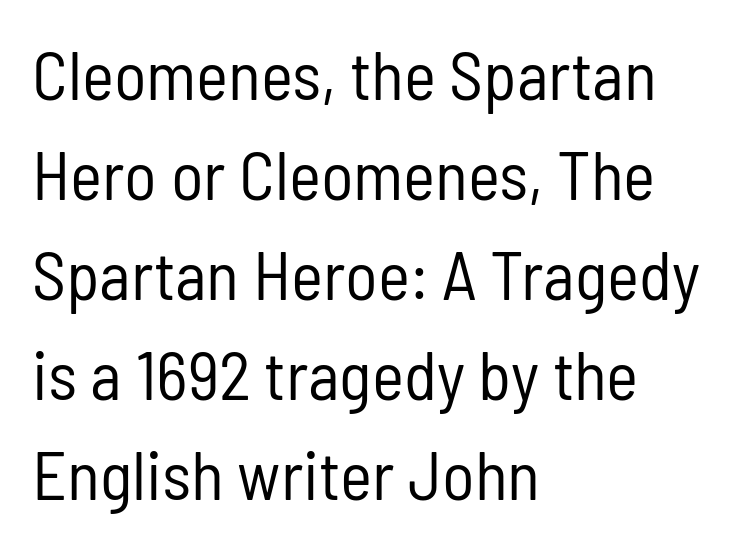
Q: Is the text bold? A: No.
Q: Is the text italic (slanted)? A: No, it is upright.
Q: Is the typeface a serif or a sans-serif typeface? A: Sans-serif.
Q: Is the text underlined? A: No.
Q: How is the paragraph aligned? A: Left-aligned.
Q: Is the spacing between letters normal or unusually wide? A: Normal.
Q: Is the spacing between lines tight, normal or loose? A: Normal.
Q: Width (condensed, normal, or wide)? A: Condensed.
Q: Stroke contrast? A: Low.
Q: x-height? A: Medium.
Q: Monospaced? A: No.
